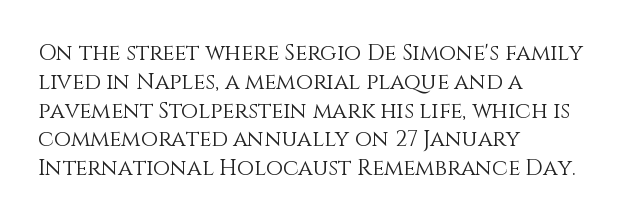
No extra ink here — the face is not bold. The ragged edge is on the right, which tells us the setting is flush left. Decoration check: the copy has no underline. Between one letter and the next there's only the usual sliver of space. No italicization has been applied; the sample stays upright. Successive baselines arrive at the customary interval.
